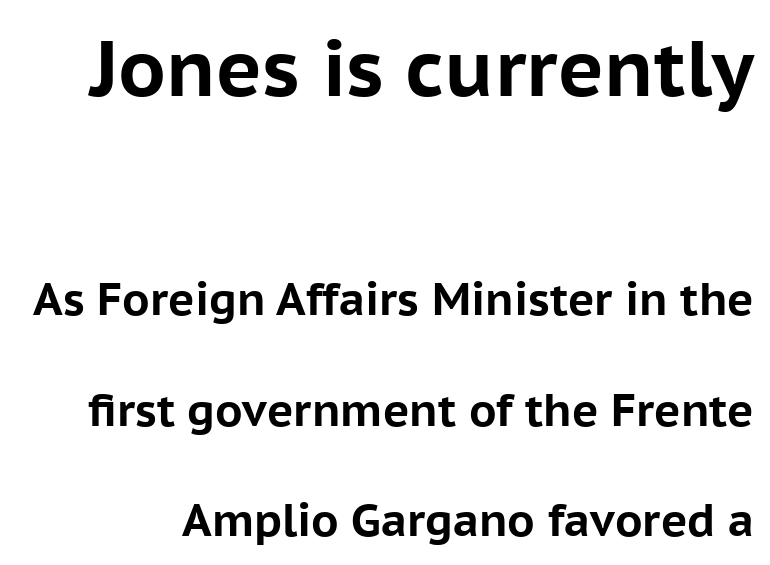
The vertical gap from one line to the next is large. This layout puts the oversized block above and the modest block below. Each word holds together tightly as a unit, with standard inter-letter gaps. Varying glyph widths throughout — classic text-font behaviour. Check under the words: just untouched page.
